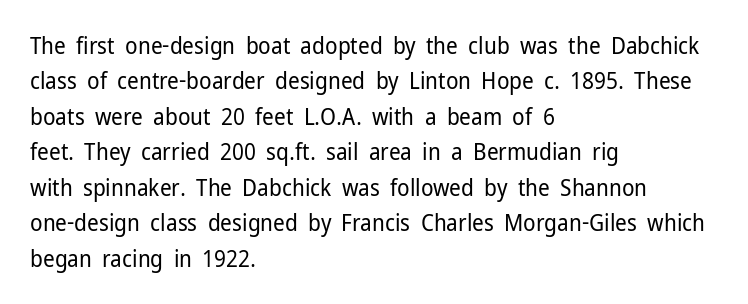
Q: Is the text bold? A: No.
Q: Is the text italic (slanted)? A: No, it is upright.
Q: Is the text underlined? A: No.
Q: How is the paragraph aligned? A: Left-aligned.
Q: Is the spacing between letters normal or unusually wide? A: Normal.
Q: Is the spacing between lines tight, normal or loose? A: Normal.
